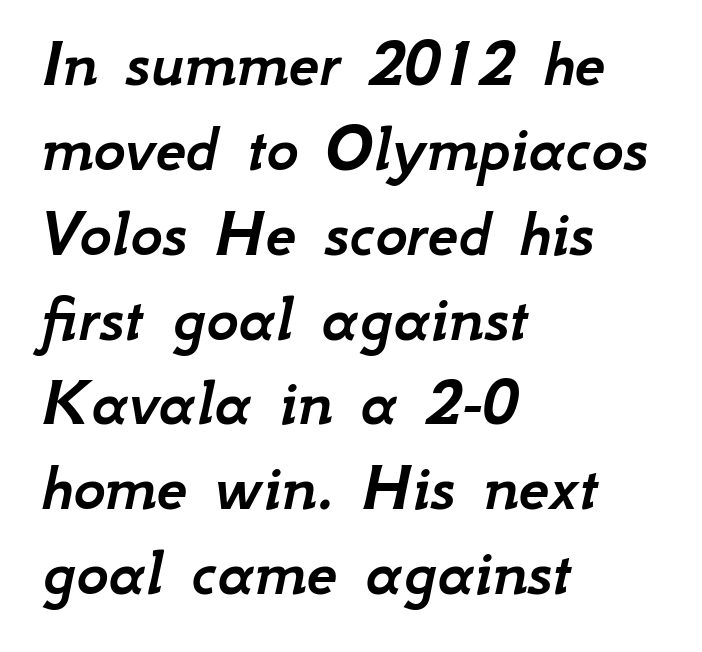
The image shows 69 px text type, italic (leaning right); set left-aligned, line spacing 1.23x, normal letter spacing, not underlined; low stroke contrast and a small x-height.
